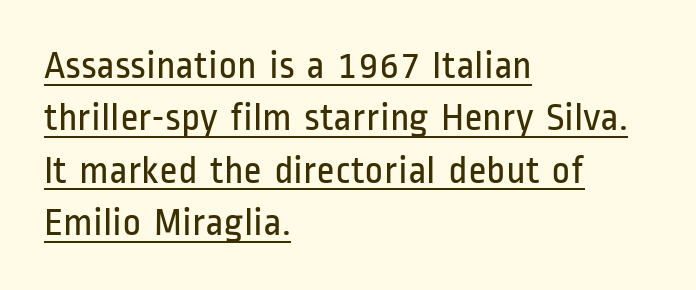
Notice how descenders clear the ascenders below comfortably — that's standard leading. Underline: present. The letters sit at their default tracking, neither squeezed nor spread. No feet cap the strokes, marking this as sans-serif type. Caption: multi-line text, flush left, ragged right. Does the lettering tilt? It doesn't — this is upright.
